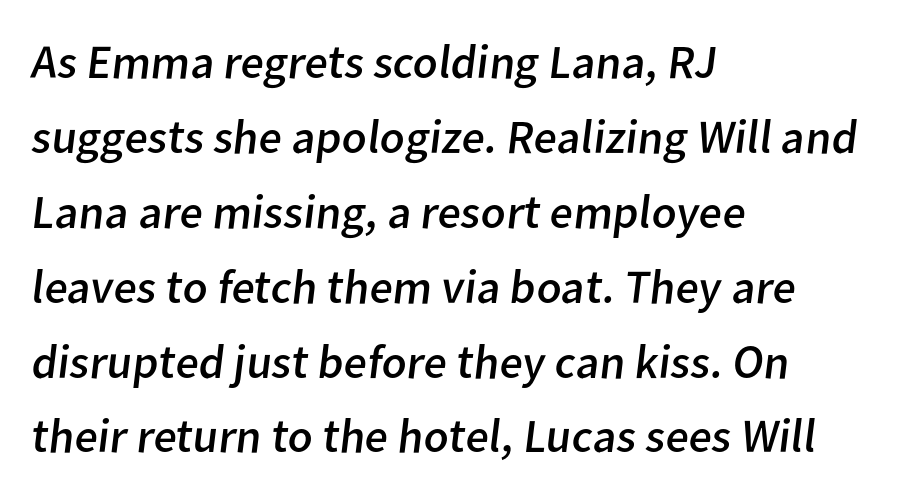
The image shows 48 px regular-weight sans-serif type; set left-aligned, normal line spacing (1.56x), normal letter spacing, not underlined; low stroke contrast and a medium x-height.
